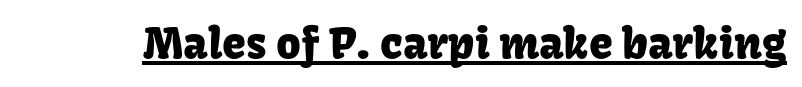
The image shows 43 px sans-serif type, upright; set normal letter spacing, underlined; low stroke contrast and a medium x-height.
